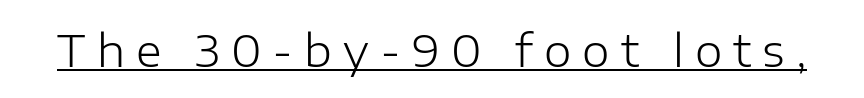
The letters advance in unequal steps, a hallmark of proportional type. In terms of letterform style, serifs are entirely absent. Tracking value appears strongly positive — letters spread wide. Ascenders rise straight up at ninety degrees.
